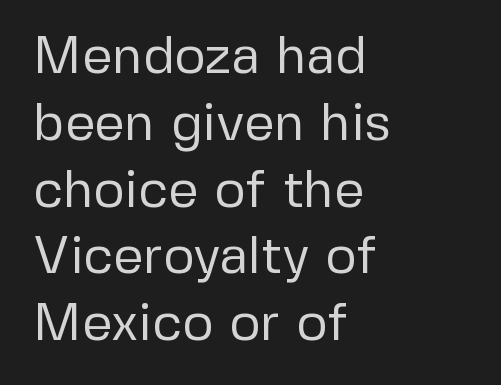
Casual observation: everything's shoved over to the left. Do the letters lean? They stand straight. The face used here is proportionally spaced, like ordinary book or web type. The type is set solid horizontally, with unmodified tracking.
